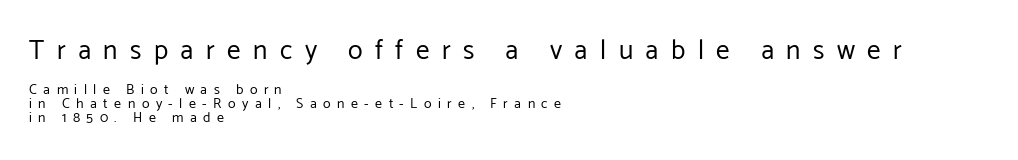
In terms of letterspacing, this is a distinctly airy, spread setting. The rendering shrinks the type as you move from the upper chunk to the lower. The letters look calm and open, with moderate or lighter stems. Summary of vertical rhythm: compact, with narrow interline spacing. The words here are not underlined. Does the copy run flush right? No — it runs flush left.
